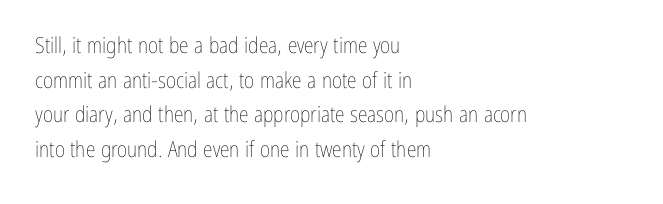
Which margin do the lines hug? The left one — the right edge is uneven. This is roman type, the default non-slanted kind. Summary of vertical rhythm: regular, with standard interline spacing. These glyphs show unthickened strokes, regular width or finer. The rendering keeps characters at their native spacing. The gap between lines stays unmarked.
